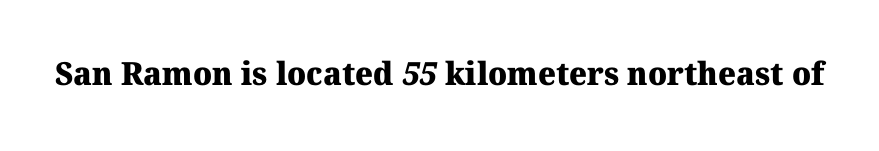
Q: Is the text bold? A: Yes.
Q: Is the typeface a serif or a sans-serif typeface? A: Serif.
Q: Is the text underlined? A: No.
Q: Is the spacing between letters normal or unusually wide? A: Normal.
Q: Width (condensed, normal, or wide)? A: Normal.
Q: Stroke contrast? A: Medium.
Q: x-height? A: Medium.
Q: Monospaced? A: No.
